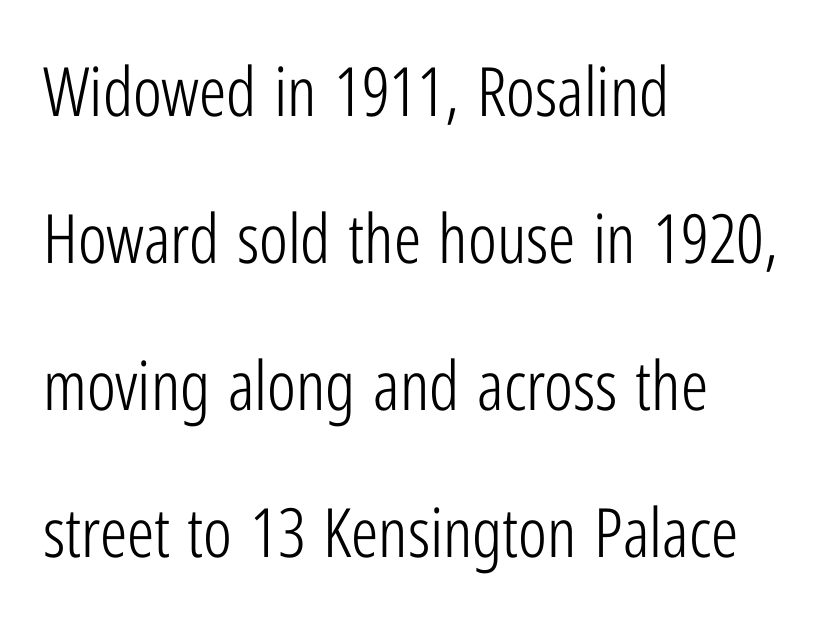
Descender tails drop into unmarked territory. These lines are rendered in a variable-pitch font. The axis of the letterforms is exactly vertical. The glyphs in this specimen are sans serif.
